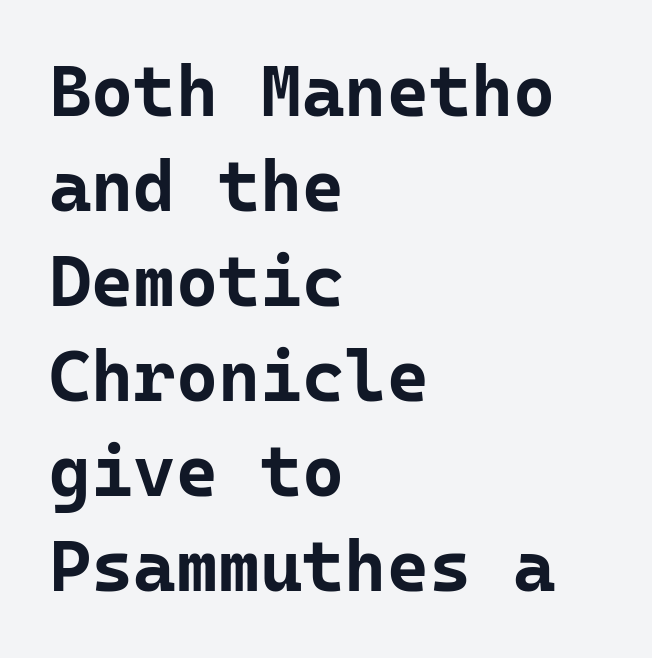
{"serif": "no", "italic": "no", "bold": "yes", "weight": "bold", "width": "normal", "stroke_contrast": "low", "x_height": "medium", "monospaced": "yes", "underline": "no", "align": "left", "line_spacing": "normal", "line_spacing_ratio": 1.32, "letter_spacing": "normal", "letter_spacing_em": 0.0, "glyph_px": 72}
